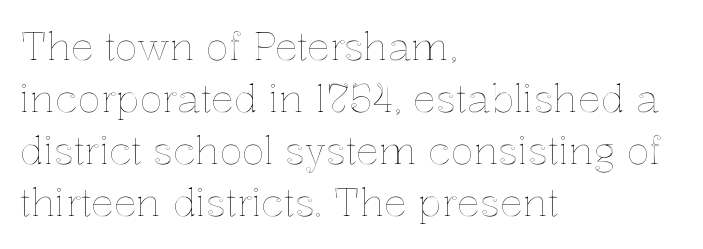
The image shows 38 px text type, upright; set left-aligned, normal line spacing (1.37x), normal letter spacing, not underlined; a medium x-height.
